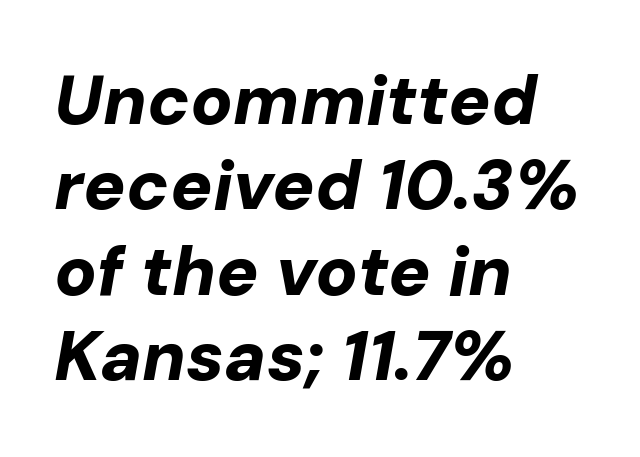
The image shows 70 px bold type, italic (leaning right); set left-aligned, line spacing 1.22x, normal letter spacing, not underlined; low stroke contrast and a medium x-height.
